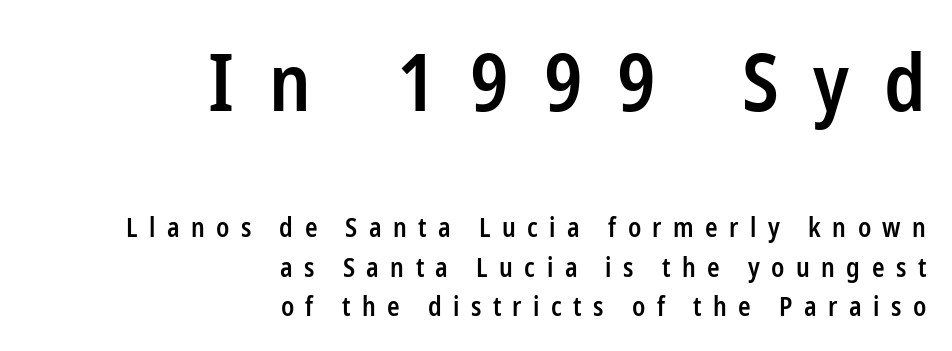
Q: Is the text bold? A: Semi-bold.
Q: Is the text italic (slanted)? A: No, it is upright.
Q: Is the typeface a serif or a sans-serif typeface? A: Sans-serif.
Q: Is the text underlined? A: No.
Q: How is the paragraph aligned? A: Right-aligned.
Q: Is the spacing between letters normal or unusually wide? A: Unusually wide.
Q: Is the spacing between lines tight, normal or loose? A: Normal.
Q: Which block of text is set in a larger size, the first (top) or the second (bottom)? A: The first (top) one.
Q: Width (condensed, normal, or wide)? A: Condensed.
Q: Stroke contrast? A: Low.
Q: x-height? A: Medium.
Q: Monospaced? A: No.
